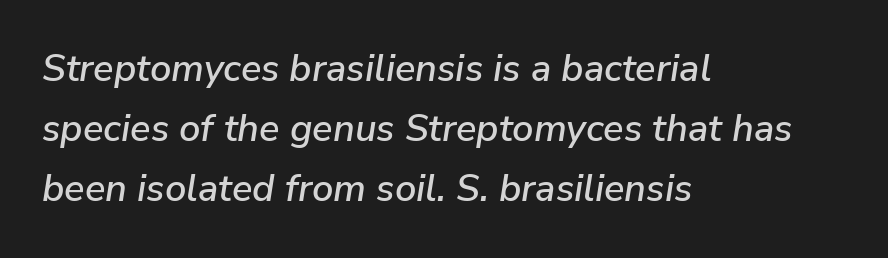
Q: Is the text italic (slanted)? A: Yes, it leans right by about 9 degrees.
Q: Is the text underlined? A: No.
Q: How is the paragraph aligned? A: Left-aligned.
Q: Is the spacing between letters normal or unusually wide? A: Normal.
Q: Is the spacing between lines tight, normal or loose? A: Normal.
Q: Width (condensed, normal, or wide)? A: Normal.
Q: Stroke contrast? A: Low.
Q: x-height? A: Medium.
Q: Monospaced? A: No.
